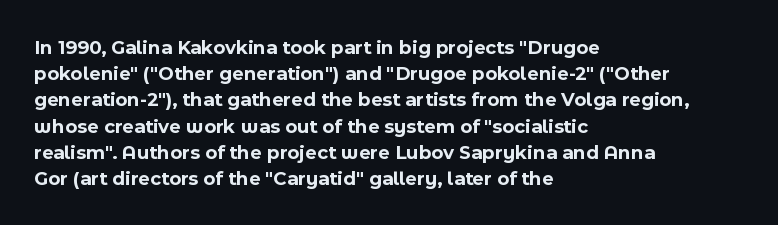
The image shows 20 px bold type, upright; set left-aligned, normal line spacing (1.31x), normal letter spacing, not underlined.
